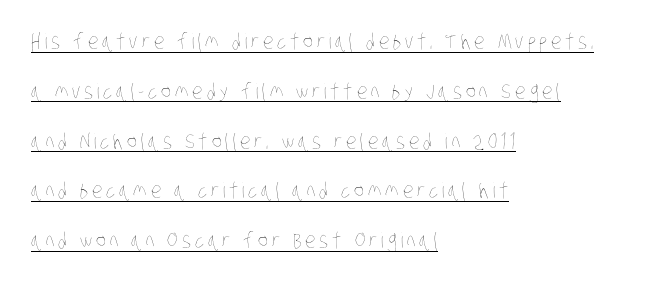
Q: Is the text bold? A: No.
Q: Is the text underlined? A: Yes.
Q: How is the paragraph aligned? A: Left-aligned.
Q: Is the spacing between lines tight, normal or loose? A: Loose.
